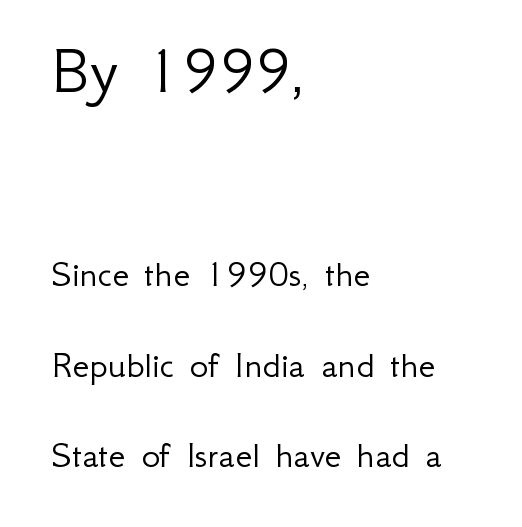
Caption: multi-line text, flush left, ragged right. A typesetter would label this face a sans. Do the characters align in a grid? No, the font is proportional. If you squint, the top block still reads clearly — it's the larger of the two. Successive baselines arrive slowly, with a big drop between each.
